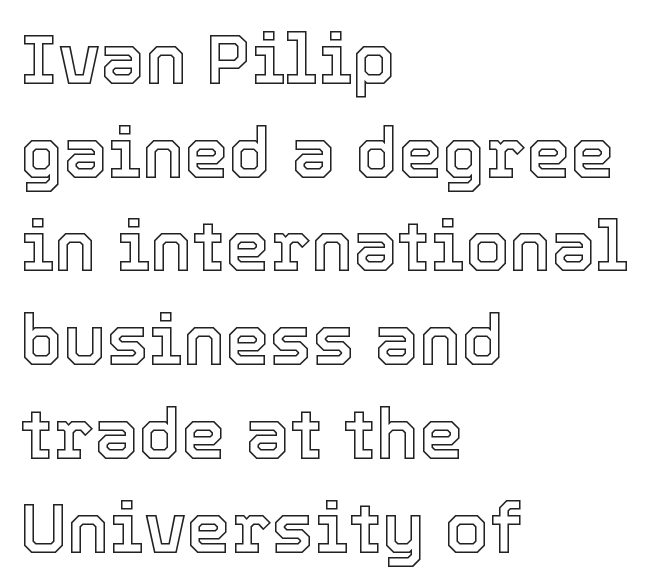
Q: Is the text italic (slanted)? A: No, it is upright.
Q: Is the text underlined? A: No.
Q: How is the paragraph aligned? A: Left-aligned.
Q: Is the spacing between letters normal or unusually wide? A: Normal.
Q: Is the spacing between lines tight, normal or loose? A: Normal.
Q: Width (condensed, normal, or wide)? A: Normal.
Q: x-height? A: Medium.
Q: Monospaced? A: No.
